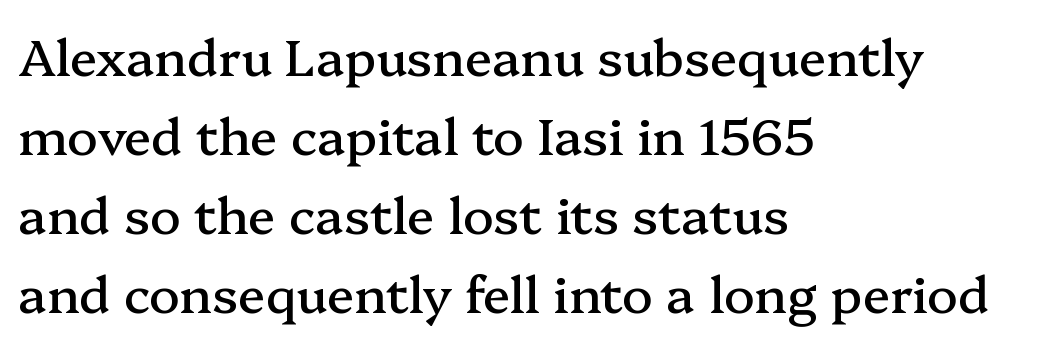
Q: Is the text italic (slanted)? A: No, it is upright.
Q: Is the typeface a serif or a sans-serif typeface? A: Serif.
Q: Is the text underlined? A: No.
Q: How is the paragraph aligned? A: Left-aligned.
Q: Is the spacing between letters normal or unusually wide? A: Normal.
Q: Is the spacing between lines tight, normal or loose? A: Normal.
Q: Width (condensed, normal, or wide)? A: Normal.
Q: Stroke contrast? A: Medium.
Q: x-height? A: Medium.
Q: Monospaced? A: No.
